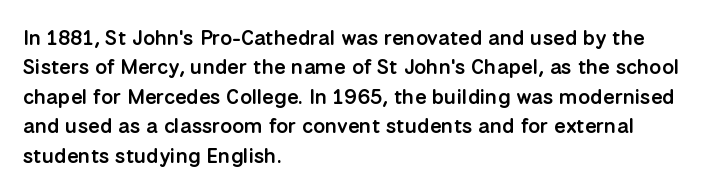
The space between consecutive lines is moderate. Its strokes are somewhat broadened, the hallmark of semibold type. Tracking value appears to be zero — textbook default spacing. These lines are set flush left with a ragged right edge. Underlining? Definitely not there. If you drew a line through each stem, it would be perfectly vertical.
